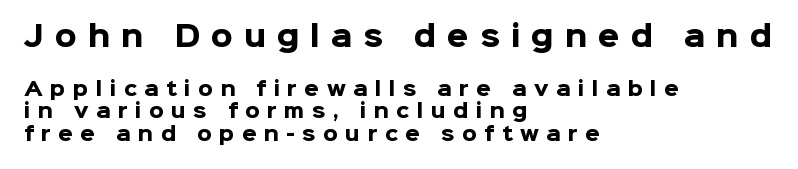
The image shows 28 px heavy sans-serif type, upright; set left-aligned, line spacing 1.19x, unusually wide letter spacing (+0.39 em), not underlined; the first (top) block is 1.47x larger; low stroke contrast and a medium x-height.
